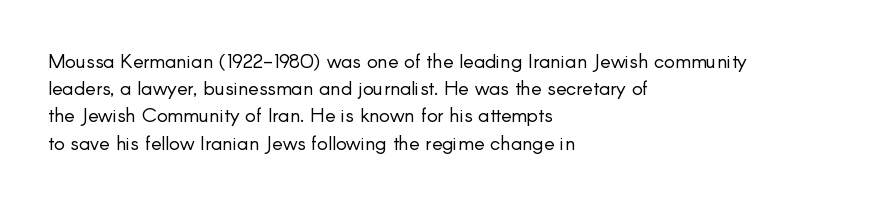
Q: Is the text bold? A: No.
Q: Is the text italic (slanted)? A: No, it is upright.
Q: Is the text underlined? A: No.
Q: How is the paragraph aligned? A: Left-aligned.
Q: Is the spacing between letters normal or unusually wide? A: Normal.
Q: Is the spacing between lines tight, normal or loose? A: Normal.
